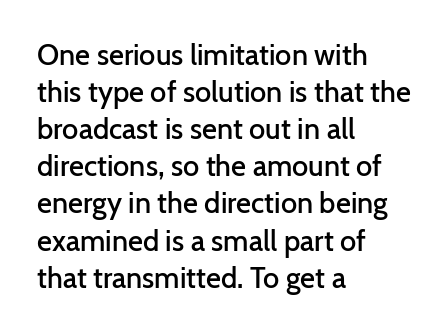
The rendering uses natural spacing where letterforms have individual widths. Classification — sans serif. The lettering stays uniformly vertical, giving the passage a roman look. Underlining? Definitely not there.
